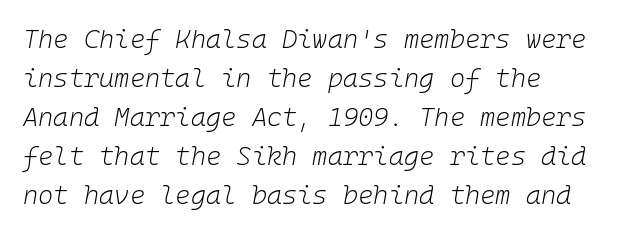
Check under the words: just untouched page. Looking at the ascenders, they clearly lean. You could call the tracking neutral — neither tight nor loose. Is the block centered? No — it sits flush against the left margin.
